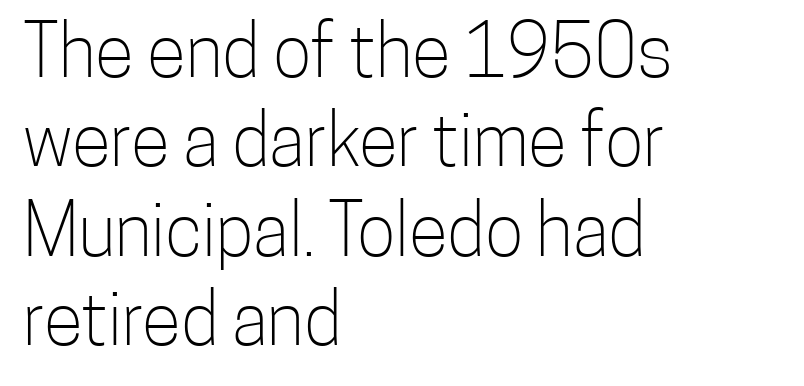
The image shows 72 px light, condensed sans-serif type, upright; set left-aligned, line spacing 1.24x, normal letter spacing, not underlined; low stroke contrast and a medium x-height.
